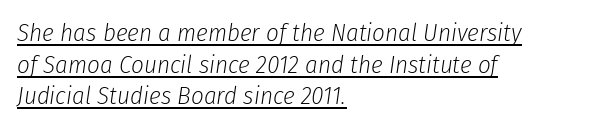
The letterforms sit at book weight or below. These lines keep a tight, regular rhythm from letter to letter. Notice how a bar underscores the lettering throughout. The block of text has a typical density, with ordinary space between rows.
